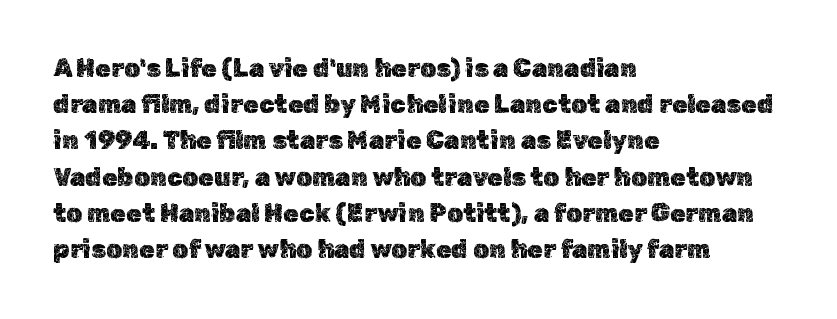
Q: Is the text italic (slanted)? A: No, it is upright.
Q: Is the text underlined? A: No.
Q: How is the paragraph aligned? A: Left-aligned.
Q: Is the spacing between letters normal or unusually wide? A: Normal.
Q: Is the spacing between lines tight, normal or loose? A: Normal.
